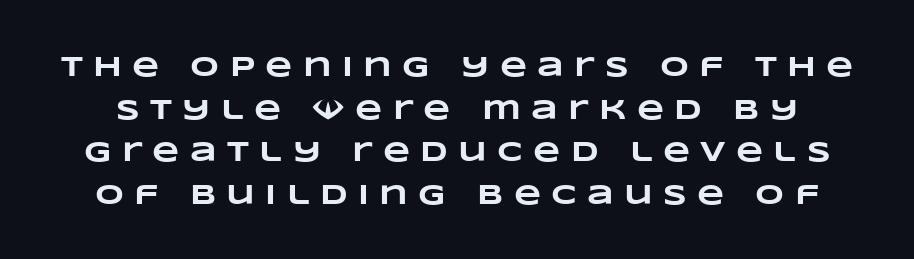
{"bold": "yes", "weight": "heavy", "width": "wide", "stroke_contrast": "low", "x_height": "large", "monospaced": "no", "underline": "no", "line_spacing": "normal", "line_spacing_ratio": 1.52, "letter_spacing": "wide", "letter_spacing_em": 0.37, "glyph_px": 28}
